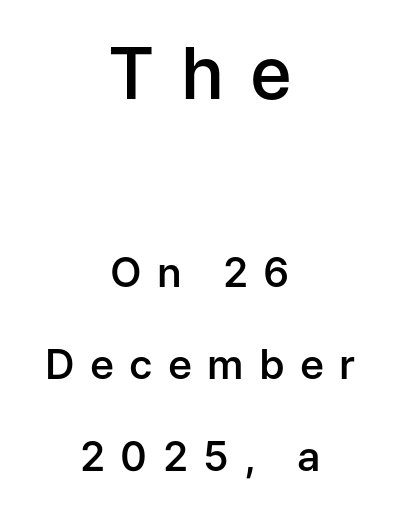
{"serif": "no", "italic": "no", "bold": "semi", "weight": "semibold", "width": "normal", "stroke_contrast": "low", "x_height": "medium", "monospaced": "no", "underline": "no", "align": "center", "line_spacing": "loose", "line_spacing_ratio": 2.25, "letter_spacing": "wide", "letter_spacing_em": 0.37, "larger_block": "first", "size_ratio": 1.73, "glyph_px": 71}
